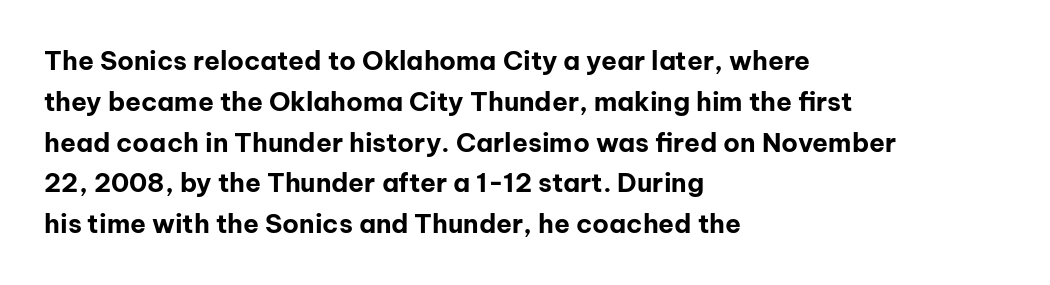
A dark, heavy texture on the line: the type is bold. Characters follow at the spacing the type designer built in. The designer left line spacing at the default. Unmarked baselines from the first word to the last. Posture: vertical.
